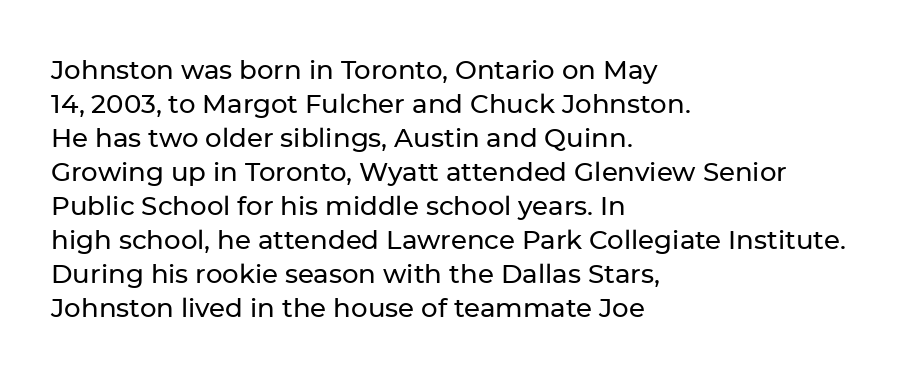
The passage is arranged the way most books set body copy — flush left. This is roman type, the default non-slanted kind. The rows are spaced the way most documents space them. The letterforms sit shoulder to shoulder at normal distance. Honestly, there is no underline to notice here at all.
